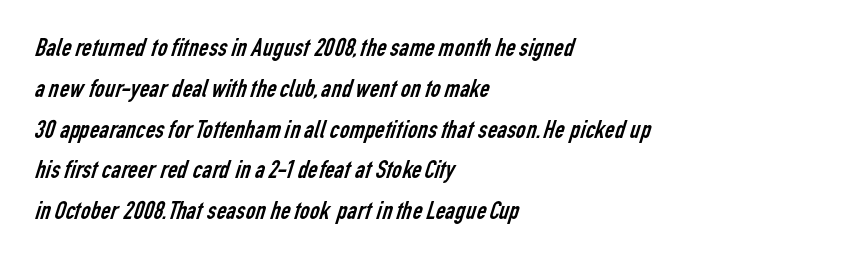
{"bold": "no", "underline": "no", "align": "left", "line_spacing": "normal", "line_spacing_ratio": 1.51, "letter_spacing": "normal", "letter_spacing_em": 0.0, "glyph_px": 27}
